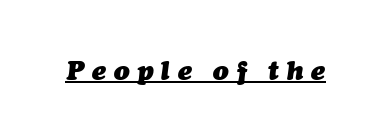
The typesetting leans heavy: a genuine bold. A baseline rule has been typeset under these characters. Emphasis-style slanted type is in use. The tracking reads as deliberately expanded to a designer's eye.
